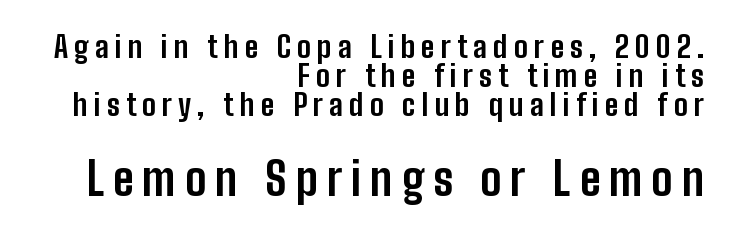
Q: Is the text bold? A: Yes.
Q: Is the text italic (slanted)? A: No, it is upright.
Q: Is the typeface a serif or a sans-serif typeface? A: Sans-serif.
Q: Is the text underlined? A: No.
Q: How is the paragraph aligned? A: Right-aligned.
Q: Is the spacing between letters normal or unusually wide? A: Unusually wide.
Q: Is the spacing between lines tight, normal or loose? A: Tight.
Q: Which block of text is set in a larger size, the first (top) or the second (bottom)? A: The second (bottom) one.
Q: Width (condensed, normal, or wide)? A: Condensed.
Q: Stroke contrast? A: Low.
Q: x-height? A: Medium.
Q: Monospaced? A: No.
